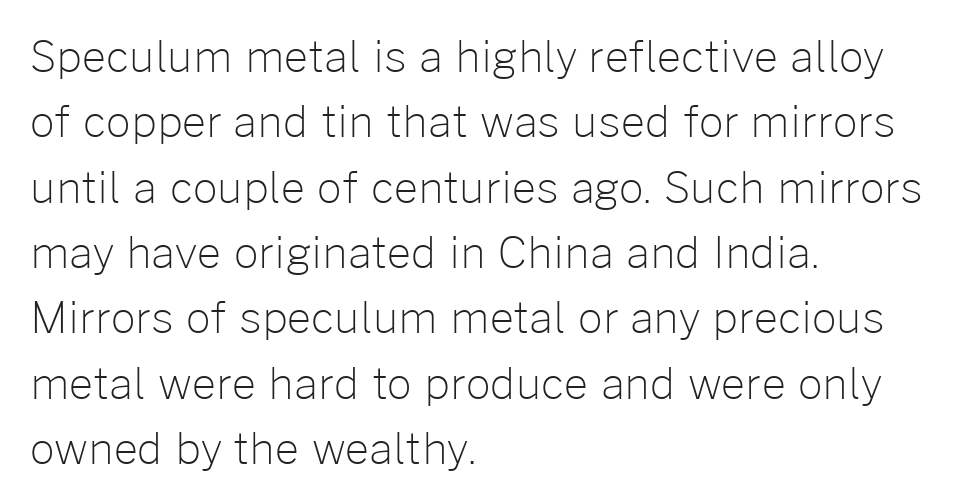
Q: Is the text bold? A: No.
Q: Is the text italic (slanted)? A: No, it is upright.
Q: Is the typeface a serif or a sans-serif typeface? A: Sans-serif.
Q: Is the text underlined? A: No.
Q: How is the paragraph aligned? A: Left-aligned.
Q: Is the spacing between letters normal or unusually wide? A: Normal.
Q: Is the spacing between lines tight, normal or loose? A: Normal.
Q: Width (condensed, normal, or wide)? A: Normal.
Q: Stroke contrast? A: Low.
Q: x-height? A: Medium.
Q: Monospaced? A: No.
